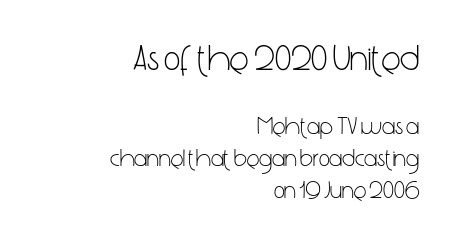
Short note: letters normally spaced. The lettering holds an erect, upright posture throughout. You could not count columns in this text — the font is proportionally spaced. Plain, unruled lines of type. All the whitespace from short lines collects on the left.
